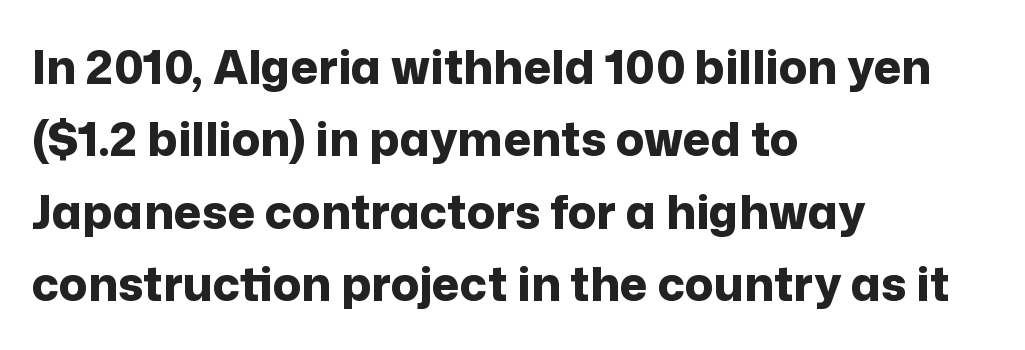
Every character sits straight up, as roman type does. Students, observe: this is what conventionally led text looks like. The type is set solid horizontally, with unmodified tracking. Is the block centered? No — it sits flush against the left margin. Check where the strokes stop: nothing finishes them off — pure sans. In terms of weight, the rendering is a true, heavy bold.
